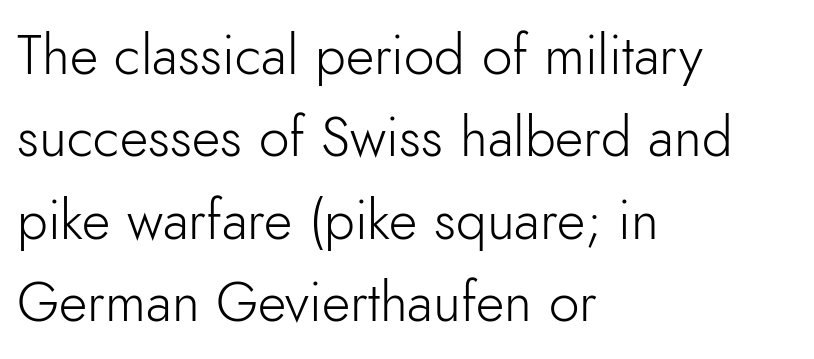
Ink coverage per letter is moderate at most. A sans-serif font was chosen for this passage. Descenders are the only things crossing below the line. Notice how the passage keeps a crisp vertical edge on the left only. A typesetter would call this proportional, since set widths differ per character.
